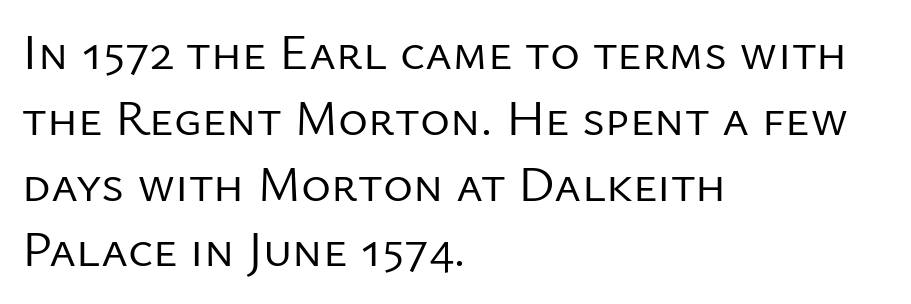
The image shows 51 px regular-weight sans-serif type, upright; set left-aligned, normal line spacing (1.29x), normal letter spacing, not underlined; low stroke contrast and a medium x-height.
